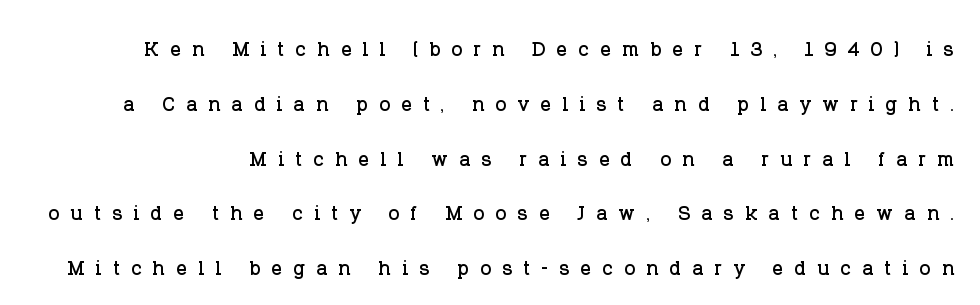
The image shows 27 px text type, upright; set loose line spacing (2.03x), unusually wide letter spacing (+0.4 em), not underlined.
